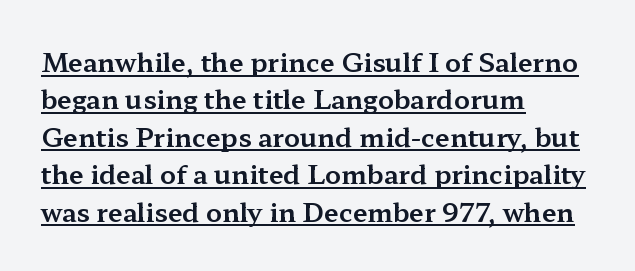
{"italic": "no", "underline": "yes", "align": "left", "line_spacing": "normal", "line_spacing_ratio": 1.44, "letter_spacing": "normal", "letter_spacing_em": 0.0, "glyph_px": 26}
